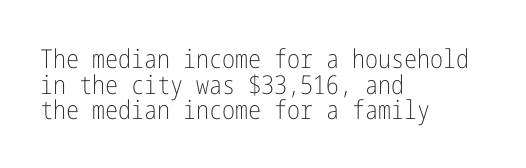
The image shows 26 px text type, upright; set left-aligned, tight line spacing (0.99x), normal letter spacing, not underlined.
